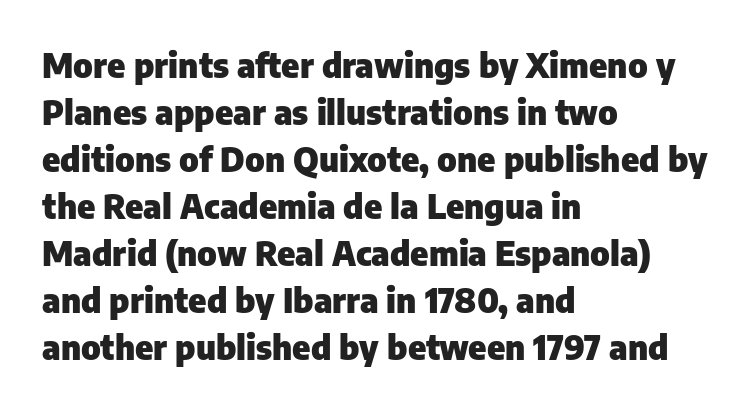
Heavy, bold letterforms. Nothing unusual about the tracking: characters are spaced as the font intends. The passage shown is typeset with a sans-serif family. This block has exactly the height ordinary leading produces. Horizontally, the lines are justified to the leading edge only. Unmarked baselines from the first word to the last.
